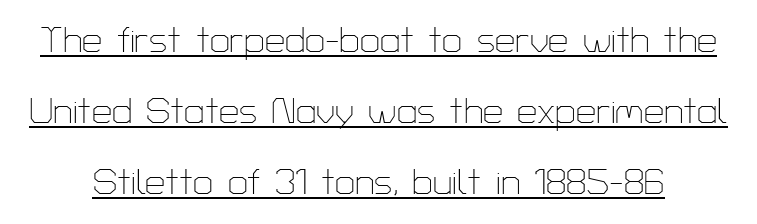
The image shows 36 px thin sans-serif type, upright; set loose line spacing (1.97x), normal letter spacing, underlined; low stroke contrast and a medium x-height.
